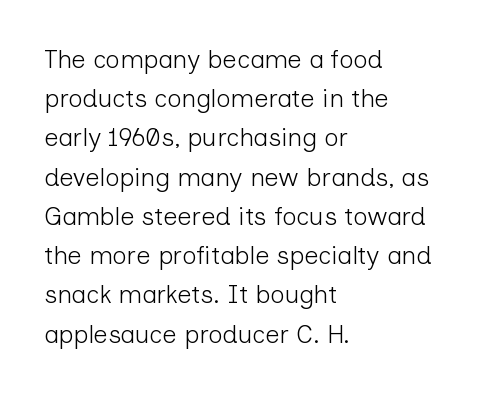
Q: Is the text bold? A: No.
Q: Is the text italic (slanted)? A: No, it is upright.
Q: Is the text underlined? A: No.
Q: How is the paragraph aligned? A: Left-aligned.
Q: Is the spacing between letters normal or unusually wide? A: Normal.
Q: Is the spacing between lines tight, normal or loose? A: Normal.
